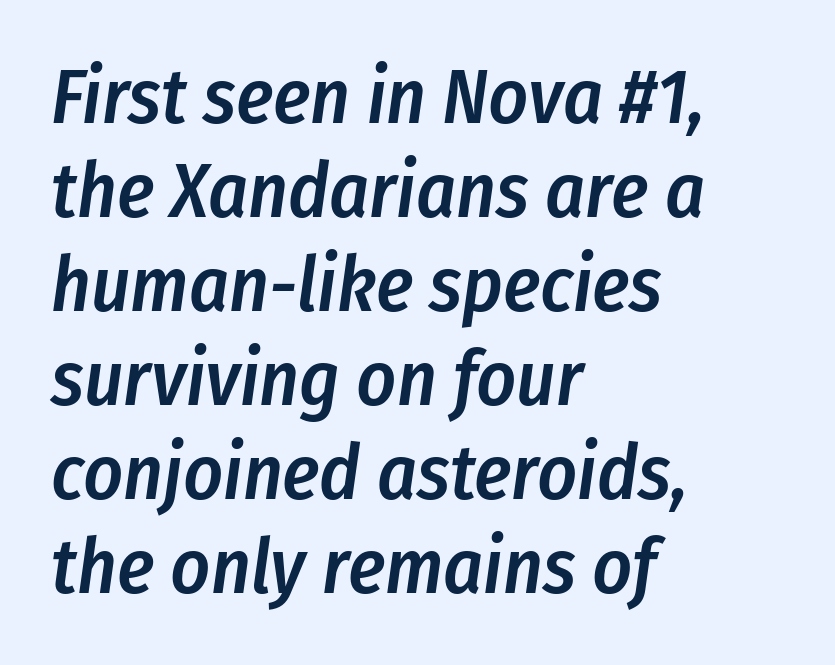
{"italic": "yes", "lean": "right", "slant_degrees": 8, "bold": "semi", "weight": "semibold", "width": "condensed", "stroke_contrast": "low", "x_height": "medium", "monospaced": "no", "underline": "no", "align": "left", "line_spacing_ratio": 1.22, "letter_spacing": "normal", "letter_spacing_em": 0.0, "glyph_px": 77}
